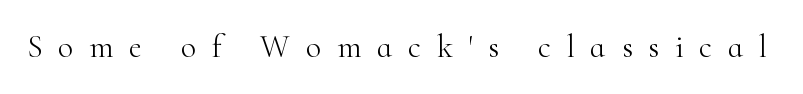
The line texture is sparse and dotted thanks to wide tracking. Stem width sits at or under what a default text font uses. Just letters on the line, the space beneath them empty. Examine the stroke ends and you'll spot serifs. No italicization has been applied; the sample stays upright. The passage shown is typed in a proportional face where columns would drift.
